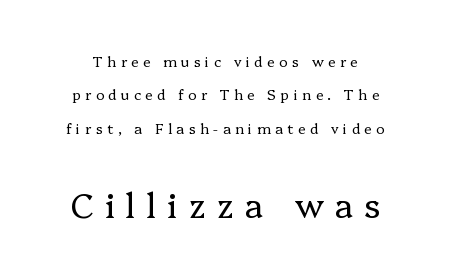
A typesetter would call this leading open, well beyond the default. Think of a printed novel: that variable character pitch is what you see here. A bare baseline throughout the passage. The font sits on the lighter half of the weight spectrum, regular included.
